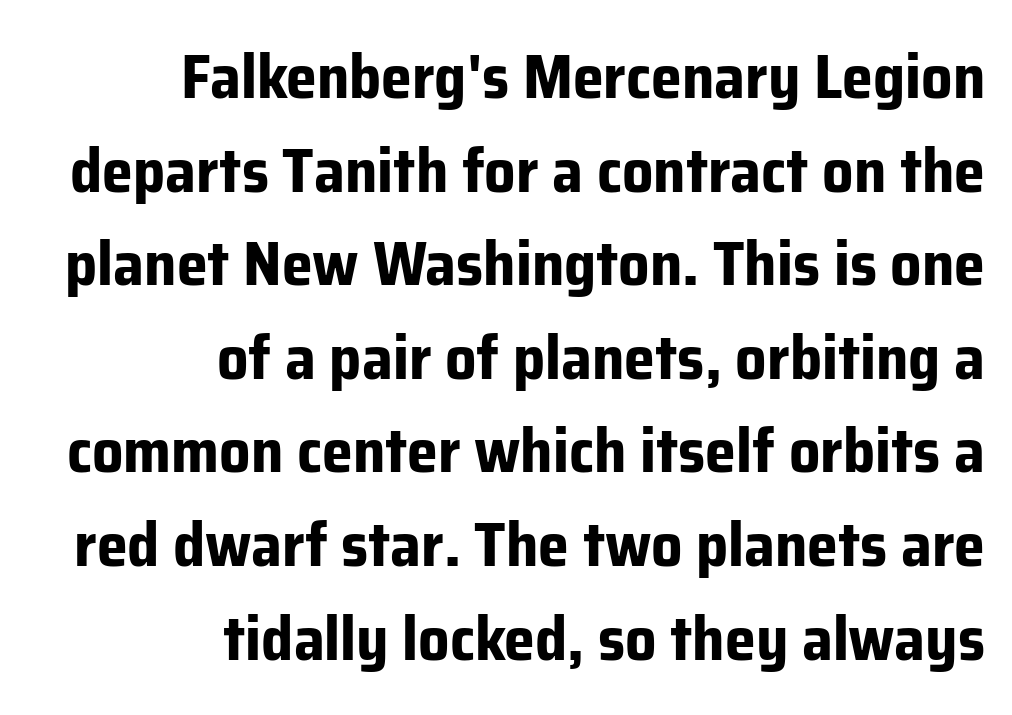
Q: Is the text bold? A: Yes.
Q: Is the text italic (slanted)? A: No, it is upright.
Q: Is the typeface a serif or a sans-serif typeface? A: Sans-serif.
Q: Is the text underlined? A: No.
Q: How is the paragraph aligned? A: Right-aligned.
Q: Is the spacing between letters normal or unusually wide? A: Normal.
Q: Is the spacing between lines tight, normal or loose? A: Normal.
Q: Width (condensed, normal, or wide)? A: Normal.
Q: Stroke contrast? A: Low.
Q: x-height? A: Medium.
Q: Monospaced? A: No.
